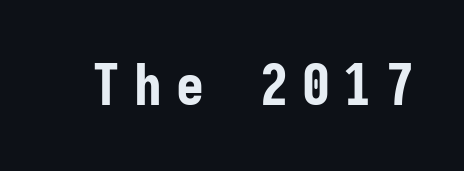
The image shows 56 px bold, condensed sans-serif type, upright, monospaced; set unusually wide letter spacing (+0.25 em), not underlined; low stroke contrast and a medium x-height.
